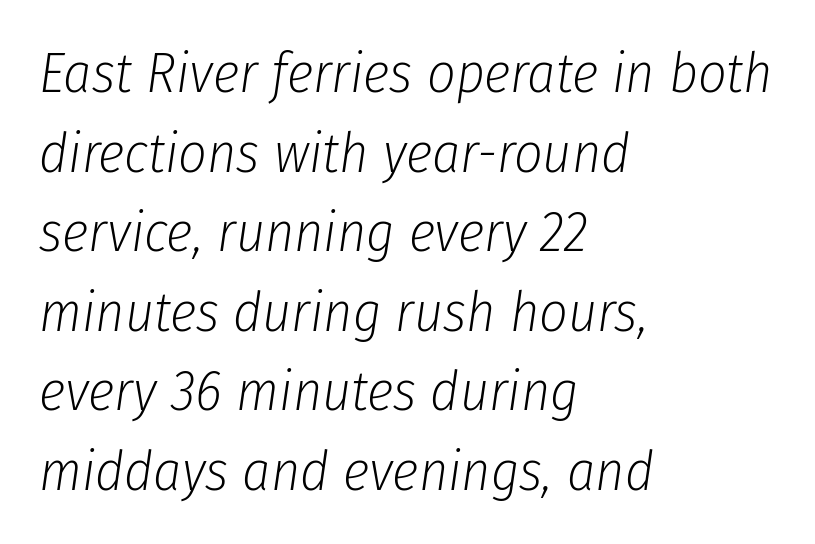
The image shows 56 px light, condensed type, italic (leaning right); set left-aligned, normal line spacing (1.42x), normal letter spacing, not underlined; low stroke contrast and a medium x-height.
